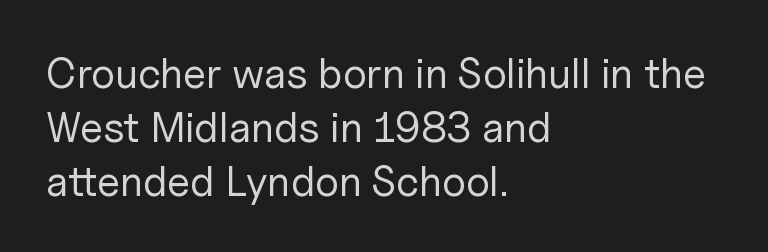
The image shows 42 px regular-weight sans-serif type, upright; set left-aligned, normal line spacing (1.28x), normal letter spacing, not underlined; low stroke contrast and a medium x-height.
